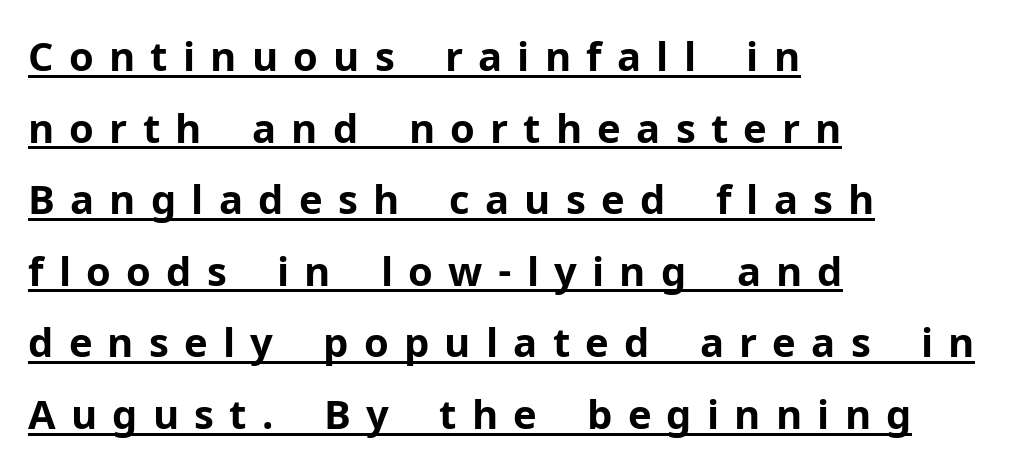
The image shows 40 px bold sans-serif type, upright; set left-aligned, line spacing 1.79x, unusually wide letter spacing (+0.38 em), underlined; low stroke contrast and a medium x-height.
